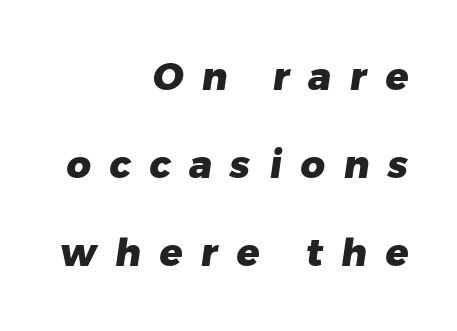
{"serif": "no", "bold": "yes", "weight": "heavy", "width": "normal", "stroke_contrast": "low", "x_height": "medium", "monospaced": "no", "underline": "no", "align": "right", "line_spacing": "loose", "line_spacing_ratio": 2.31, "letter_spacing": "wide", "letter_spacing_em": 0.49, "glyph_px": 38}
